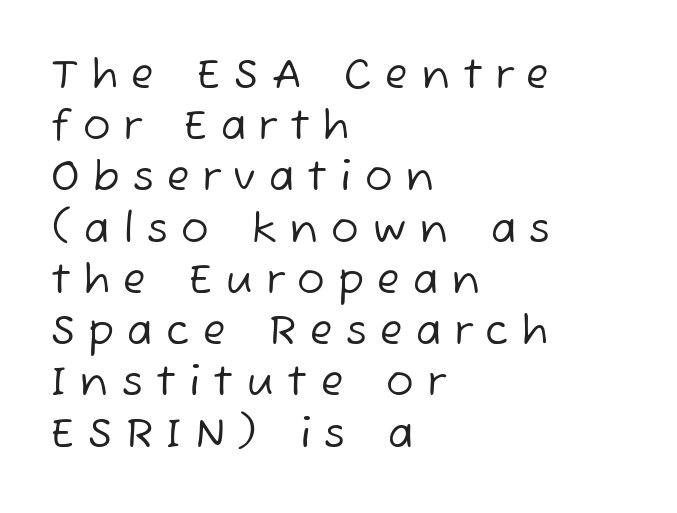
{"serif": "no", "bold": "no", "weight": "regular", "width": "normal", "stroke_contrast": "low", "x_height": "medium", "monospaced": "no", "underline": "no", "align": "left", "line_spacing": "normal", "line_spacing_ratio": 1.25, "letter_spacing": "wide", "letter_spacing_em": 0.33, "glyph_px": 41}
